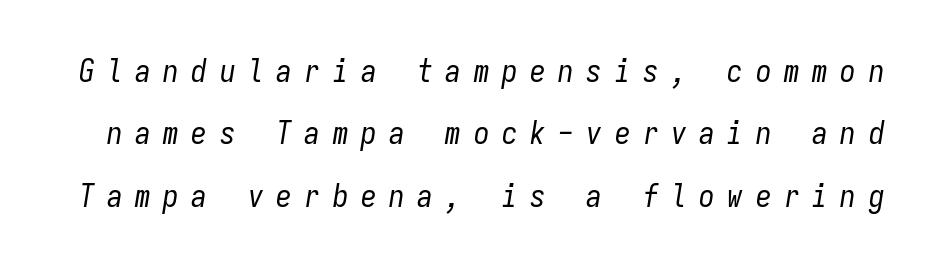
The image shows 31 px regular-weight, condensed type, italic (leaning right), monospaced; set loose line spacing (2.01x), unusually wide letter spacing (+0.41 em), not underlined; low stroke contrast and a medium x-height.
